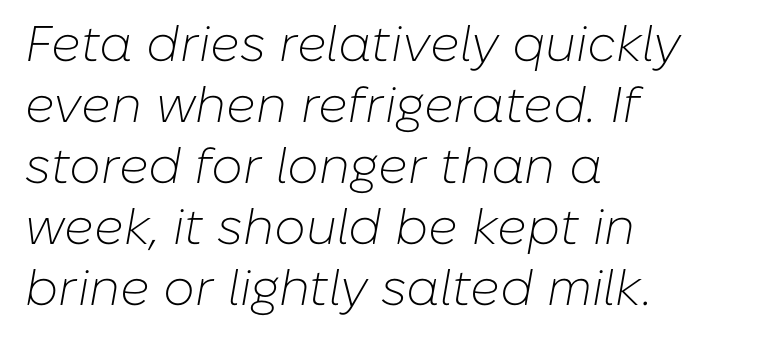
Any mark beneath the type? The region is blank. When letters slant like this, we call the style italic. The letterforms sit shoulder to shoulder at normal distance. Spacing verdict: proportional, widths tailored to each character. The letters look calm and open, with moderate or lighter stems. Which margin do the lines hug? The left one — the right edge is uneven.
